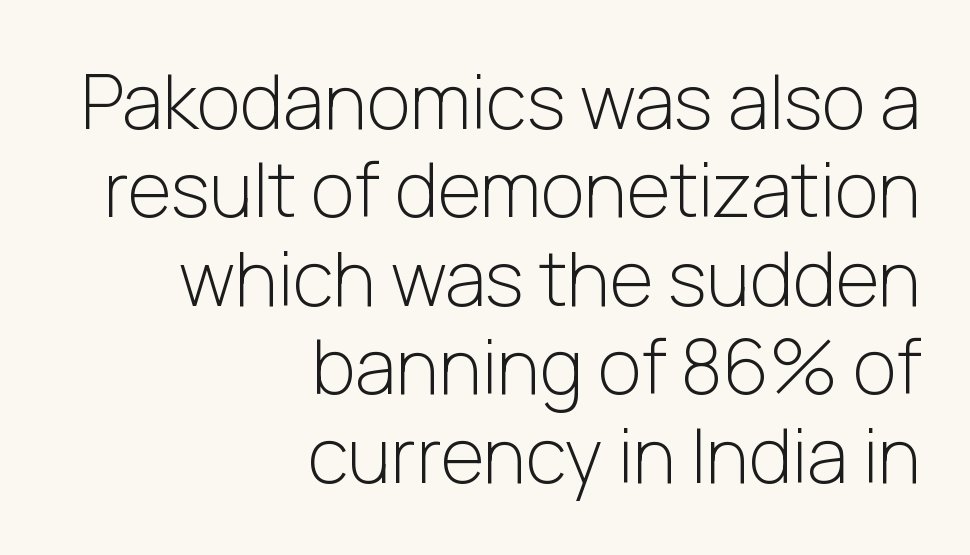
Q: Is the text bold? A: No.
Q: Is the text italic (slanted)? A: No, it is upright.
Q: Is the typeface a serif or a sans-serif typeface? A: Sans-serif.
Q: Is the text underlined? A: No.
Q: How is the paragraph aligned? A: Right-aligned.
Q: Is the spacing between letters normal or unusually wide? A: Normal.
Q: Width (condensed, normal, or wide)? A: Normal.
Q: Stroke contrast? A: Low.
Q: x-height? A: Medium.
Q: Monospaced? A: No.
